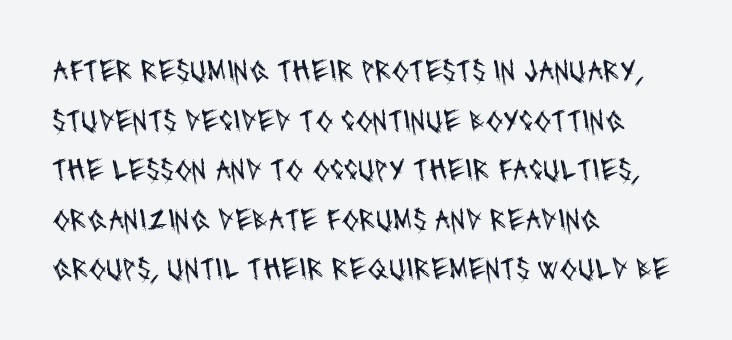
The image shows 32 px regular-weight, condensed sans-serif type; set left-aligned, normal line spacing (1.55x), normal letter spacing, not underlined; medium stroke contrast and a large x-height.
